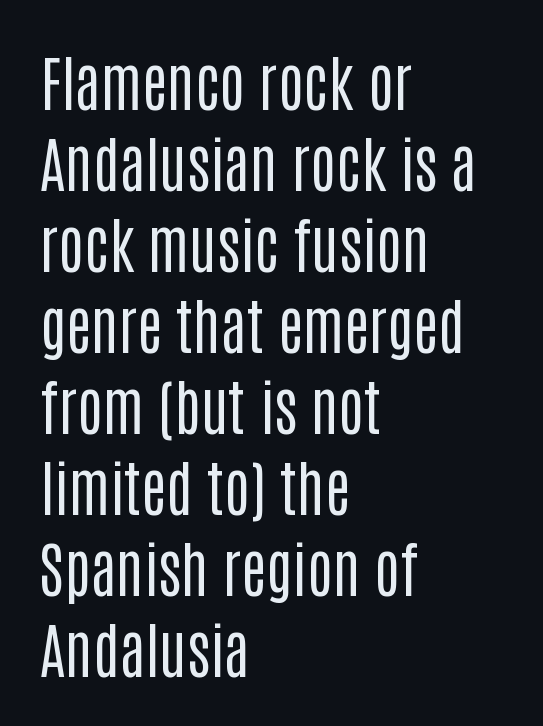
{"serif": "no", "italic": "no", "bold": "no", "weight": "regular", "width": "condensed", "stroke_contrast": "low", "x_height": "large", "monospaced": "no", "underline": "no", "align": "left", "line_spacing": "normal", "line_spacing_ratio": 1.35, "letter_spacing": "normal", "letter_spacing_em": 0.0, "glyph_px": 60}
